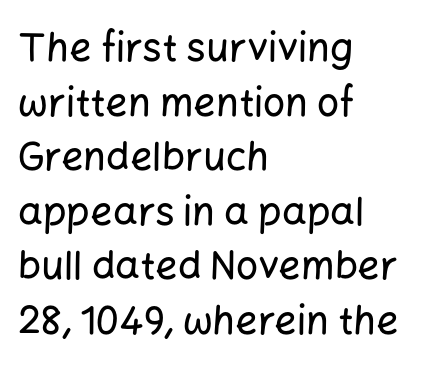
Honestly, the letter spacing is just normal — you wouldn't notice it. The foot of each line stays bare and open. Style check: upright. Here the designer chose a conventional face with non-uniform glyph widths.
